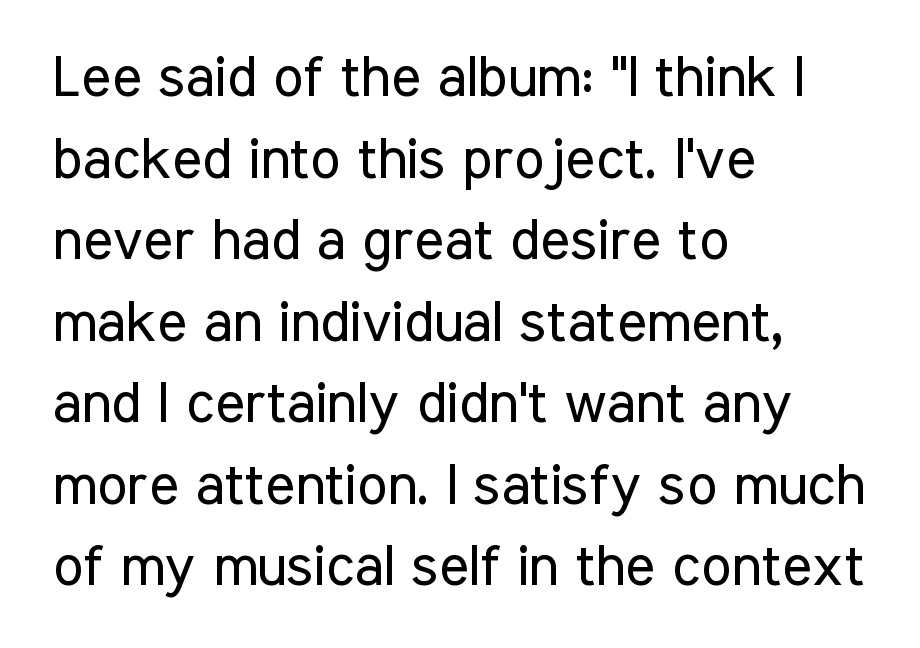
The type sits square on the baseline with zero lean. The font family rendered here belongs to the sans-serif group. Quick note: underline off. Note the varied advance widths — an 'i' is clearly narrower than an 'm'. Horizontal bands of white between lines are of average thickness. Is the block centered? No — it sits flush against the left margin.
